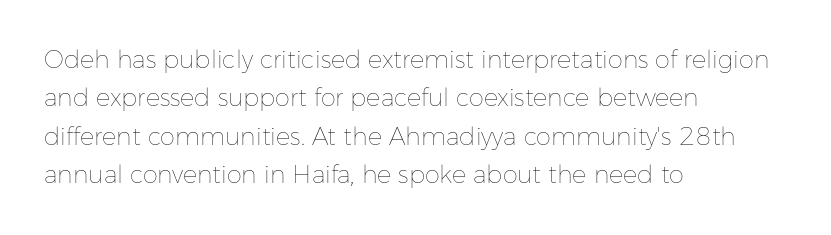
The image shows 24 px text type, upright; set left-aligned, normal line spacing (1.6x), normal letter spacing, not underlined.
